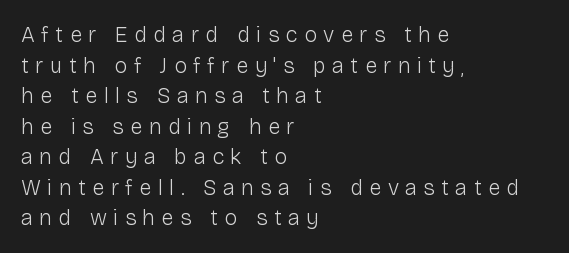
{"italic": "no", "bold": "no", "underline": "no", "align": "left", "line_spacing": "normal", "line_spacing_ratio": 1.39, "letter_spacing": "wide", "letter_spacing_em": 0.29, "glyph_px": 22}
